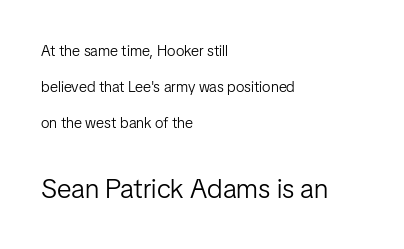
The image shows 27 px text type, upright; set left-aligned, loose line spacing (2.41x), normal letter spacing, not underlined; the second (bottom) block is 1.8x larger.
